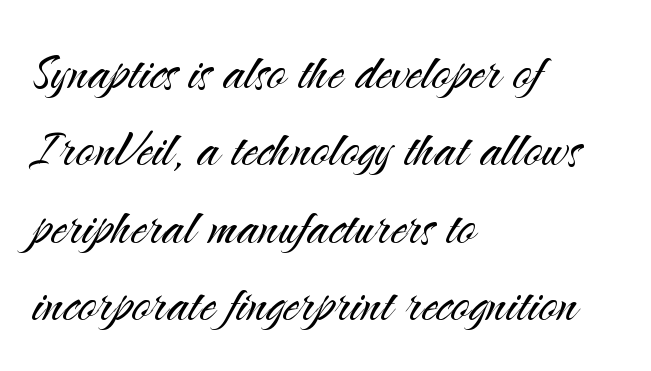
{"serif": "no", "bold": "no", "weight": "light", "width": "normal", "stroke_contrast": "medium", "x_height": "small", "monospaced": "no", "underline": "no", "align": "left", "line_spacing_ratio": 1.23, "letter_spacing": "normal", "letter_spacing_em": 0.0, "glyph_px": 63}
